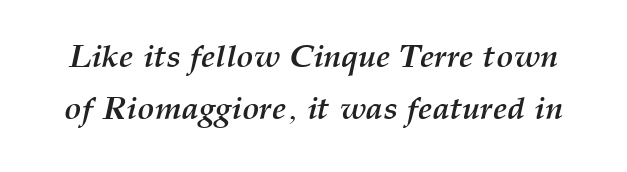
Q: Is the text bold? A: Yes.
Q: Is the text italic (slanted)? A: Yes, it leans right by about 12 degrees.
Q: Is the text underlined? A: No.
Q: Is the spacing between letters normal or unusually wide? A: Normal.
Q: Is the spacing between lines tight, normal or loose? A: Normal.
Q: Width (condensed, normal, or wide)? A: Normal.
Q: Stroke contrast? A: Medium.
Q: x-height? A: Medium.
Q: Monospaced? A: No.
